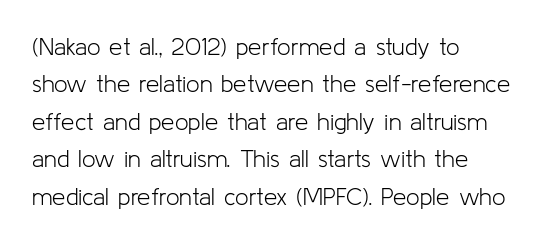
{"italic": "no", "bold": "no", "underline": "no", "align": "left", "line_spacing": "normal", "line_spacing_ratio": 1.56, "letter_spacing": "normal", "letter_spacing_em": 0.0, "glyph_px": 24}
